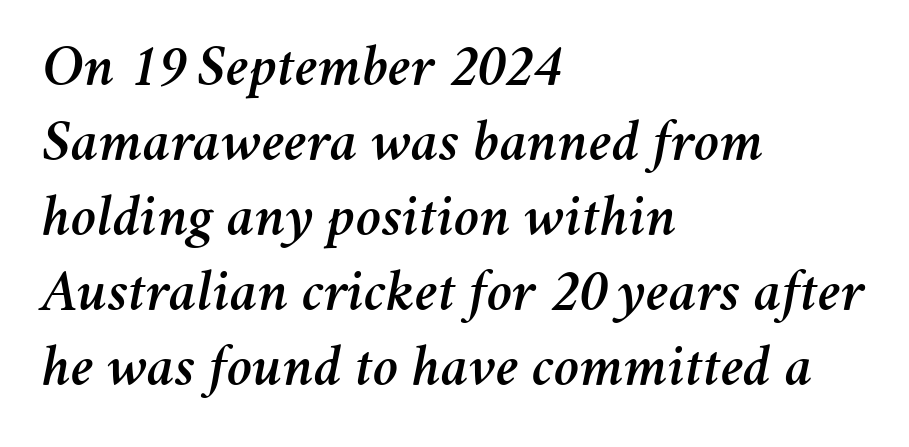
Q: Is the text italic (slanted)? A: Yes, it leans right by about 11 degrees.
Q: Is the text underlined? A: No.
Q: How is the paragraph aligned? A: Left-aligned.
Q: Is the spacing between letters normal or unusually wide? A: Normal.
Q: Width (condensed, normal, or wide)? A: Normal.
Q: Stroke contrast? A: Medium.
Q: x-height? A: Medium.
Q: Monospaced? A: No.
